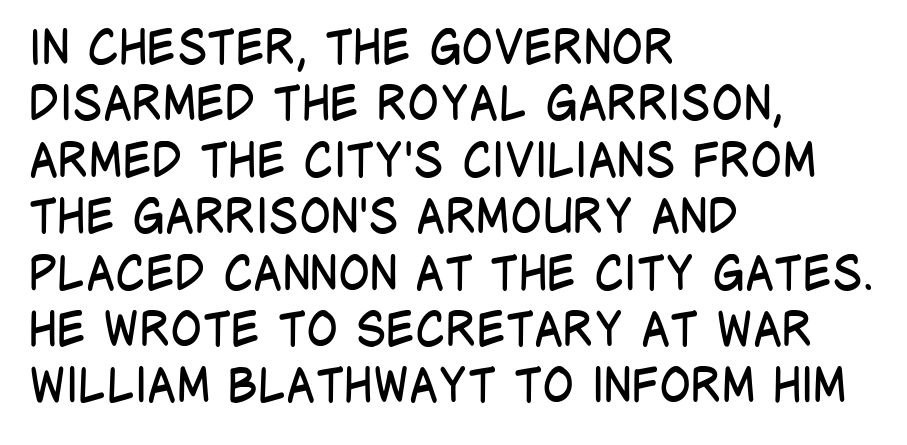
On a weight scale, this lands at 450 or below. If you drew a line through each stem, it would be perfectly vertical. Glyph-to-glyph distance matches everyday printed text. The rag falls on the right side of this text block. Descenders are the only things crossing below the line. These lines are rendered in a variable-pitch font.
